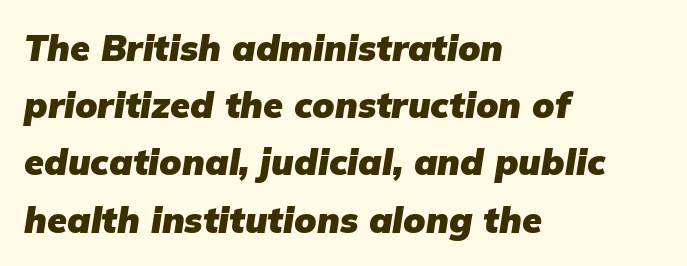
The image shows 36 px heavy type, italic (leaning right); set left-aligned, normal line spacing (1.59x), normal letter spacing, not underlined; low stroke contrast and a medium x-height.
